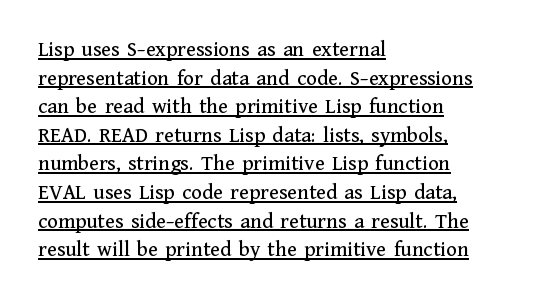
The image shows 22 px text type, upright; set left-aligned, normal line spacing (1.3x), normal letter spacing, underlined.
